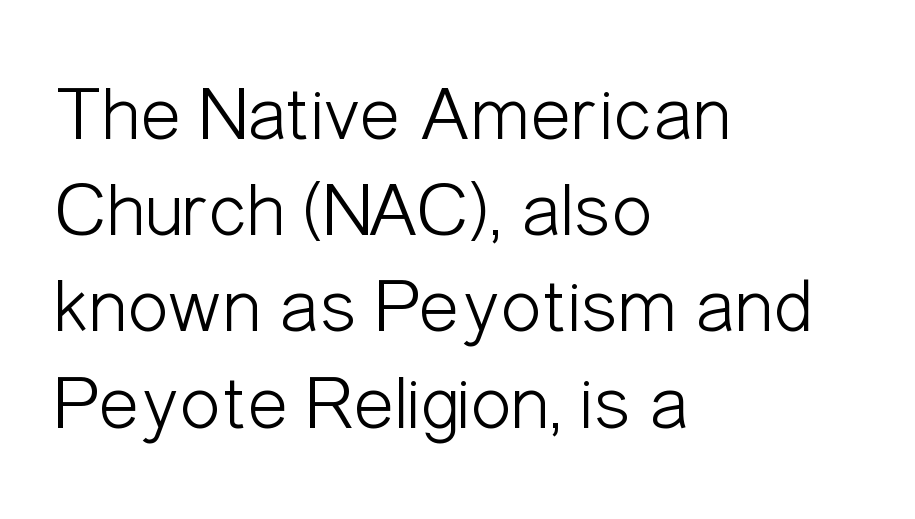
{"serif": "no", "italic": "no", "bold": "no", "weight": "light", "width": "condensed", "stroke_contrast": "low", "x_height": "medium", "monospaced": "no", "underline": "no", "align": "left", "line_spacing": "normal", "line_spacing_ratio": 1.25, "letter_spacing": "normal", "letter_spacing_em": 0.0, "glyph_px": 77}
